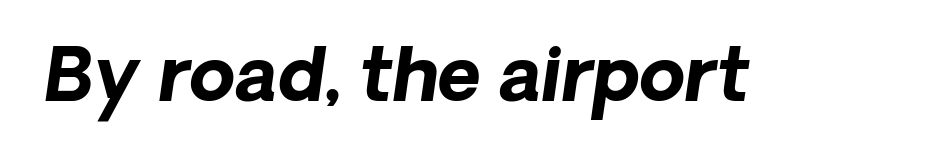
Q: Is the text bold? A: Yes.
Q: Is the typeface a serif or a sans-serif typeface? A: Sans-serif.
Q: Is the text underlined? A: No.
Q: Is the spacing between letters normal or unusually wide? A: Normal.
Q: Width (condensed, normal, or wide)? A: Normal.
Q: Stroke contrast? A: Low.
Q: x-height? A: Medium.
Q: Monospaced? A: No.
